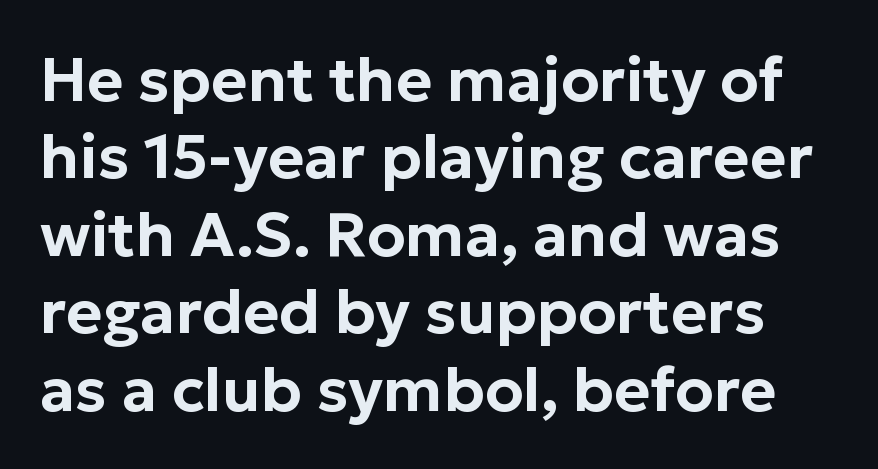
These lines were composed using upright roman letters. These lines are composed in type without serifs. This rendering leaves character spacing at its baseline value. What's the leading like? Ordinary, nothing unusual. Bare-footed words on every line.
